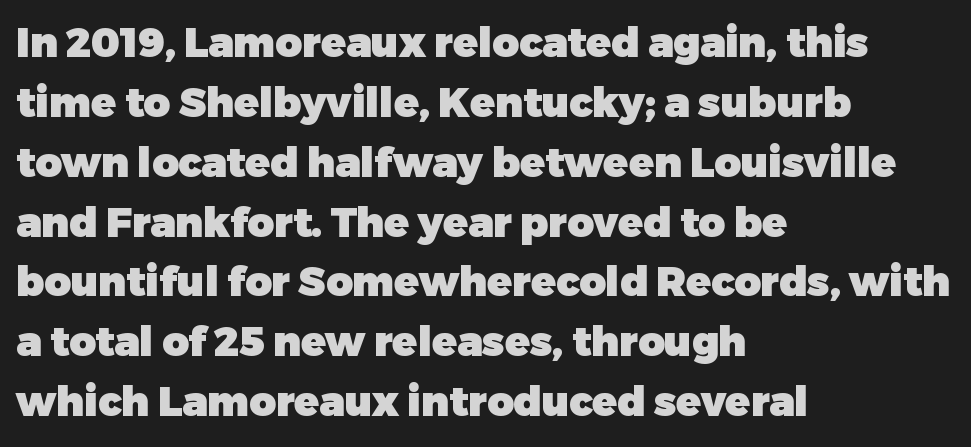
Unlike italic type, these characters show no tilt at all. Does the leading feel generous? No, just average. Glyph-to-glyph distance matches everyday printed text. Each letter keeps its own natural width here, so spacing adapts to shape. The type family on display is of the sans-serif kind. Left-aligned paragraph, ragged on the right.
